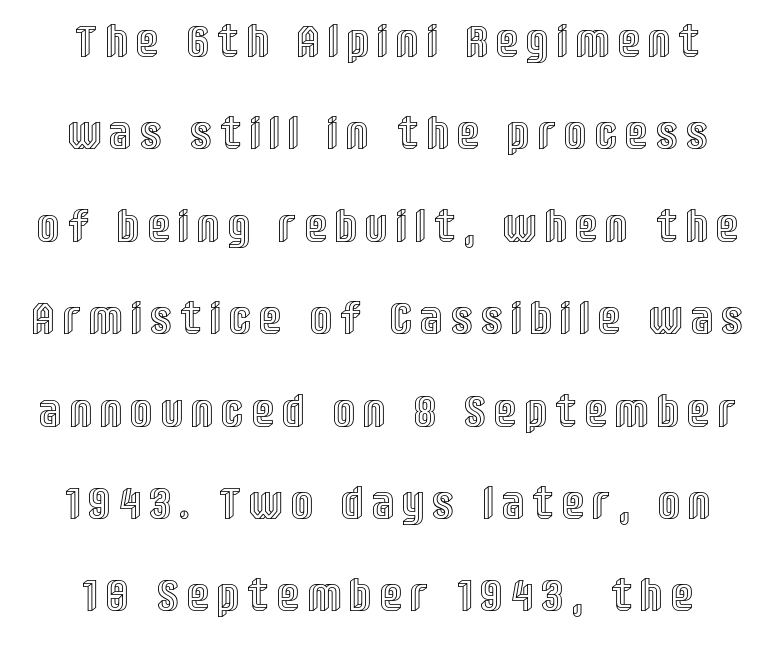
Q: Is the text italic (slanted)? A: No, it is upright.
Q: Is the text underlined? A: No.
Q: Is the spacing between letters normal or unusually wide? A: Unusually wide.
Q: Is the spacing between lines tight, normal or loose? A: Loose.
Q: Width (condensed, normal, or wide)? A: Condensed.
Q: x-height? A: Large.
Q: Monospaced? A: No.
